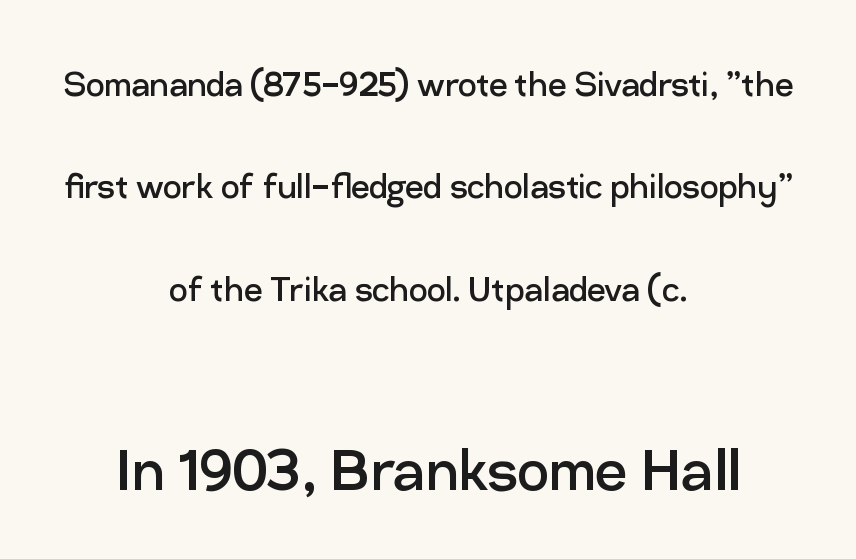
The image shows 71 px regular-weight sans-serif type, upright; set centered, loose line spacing (2.5x), normal letter spacing, not underlined; the second (bottom) block is 1.73x larger; low stroke contrast and a medium x-height.
